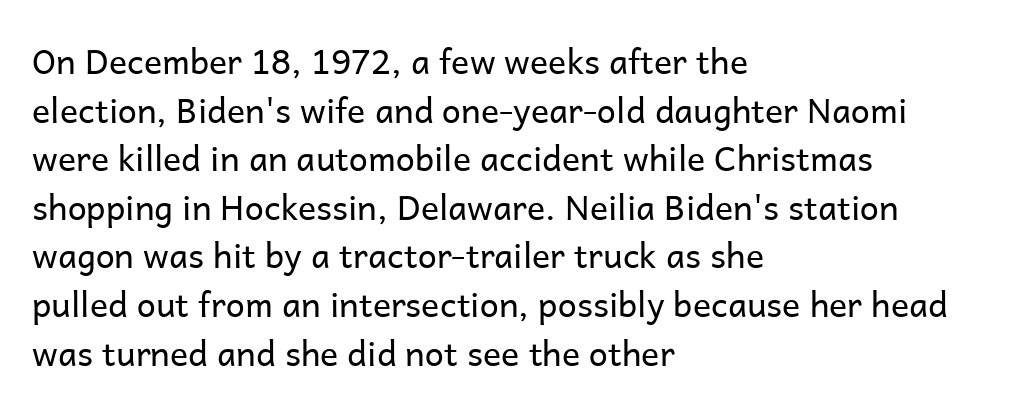
{"serif": "no", "italic": "no", "bold": "no", "weight": "regular", "width": "normal", "stroke_contrast": "low", "x_height": "medium", "monospaced": "no", "underline": "no", "align": "left", "line_spacing": "normal", "line_spacing_ratio": 1.43, "letter_spacing": "normal", "letter_spacing_em": 0.0, "glyph_px": 34}
